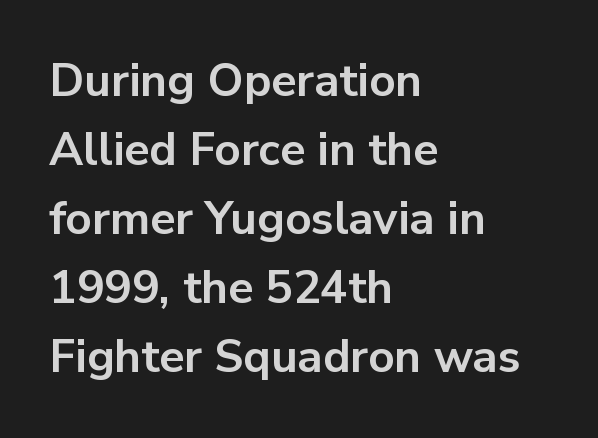
Q: Is the text bold? A: Yes.
Q: Is the text italic (slanted)? A: No, it is upright.
Q: Is the typeface a serif or a sans-serif typeface? A: Sans-serif.
Q: Is the text underlined? A: No.
Q: How is the paragraph aligned? A: Left-aligned.
Q: Is the spacing between letters normal or unusually wide? A: Normal.
Q: Is the spacing between lines tight, normal or loose? A: Normal.
Q: Width (condensed, normal, or wide)? A: Normal.
Q: Stroke contrast? A: Low.
Q: x-height? A: Medium.
Q: Monospaced? A: No.
